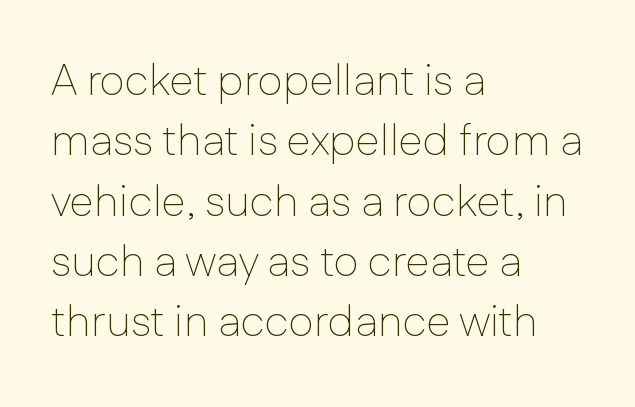
Casual observation: everything's shoved over to the left. Tracking here is standard; glyphs follow each other at the usual distance. The foot of each line stays bare and open. When letters stand straight like this, we call the style roman or upright. Bold? No — there's no thickening of the strokes.
